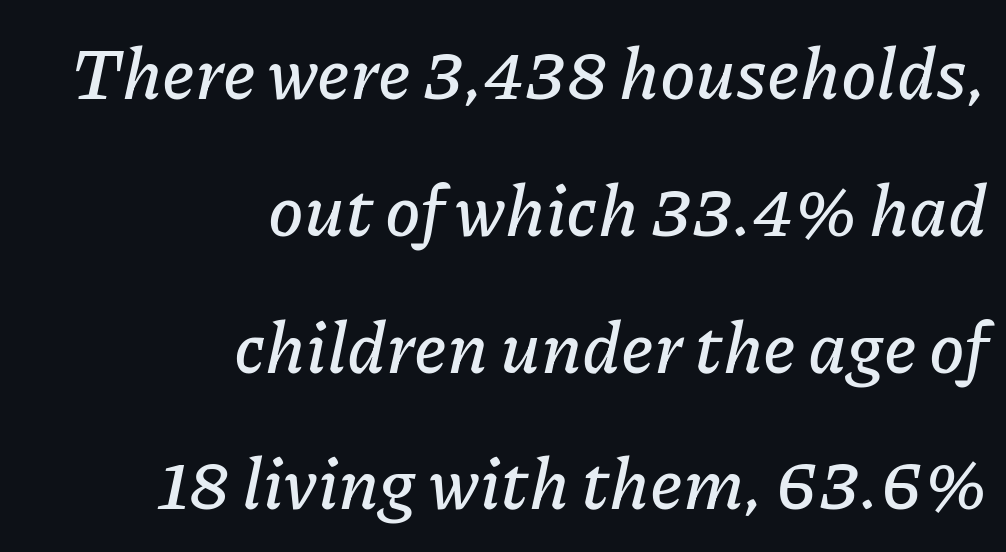
{"italic": "yes", "lean": "right", "slant_degrees": 11, "width": "normal", "stroke_contrast": "low", "x_height": "medium", "monospaced": "no", "underline": "no", "align": "right", "line_spacing": "loose", "line_spacing_ratio": 1.9, "letter_spacing": "normal", "letter_spacing_em": 0.0, "glyph_px": 72}
